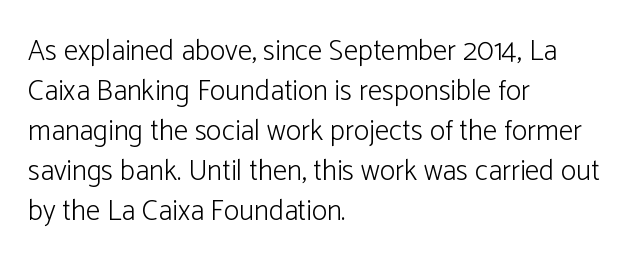
The image shows 29 px light sans-serif type, upright; set left-aligned, normal line spacing (1.38x), normal letter spacing, not underlined; low stroke contrast and a medium x-height.
